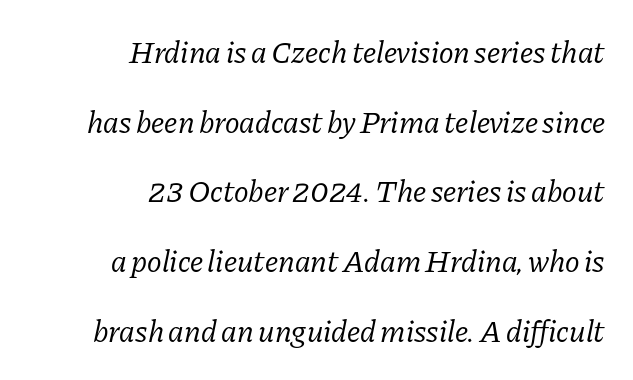
The image shows 31 px regular-weight serif type, italic (leaning right); set right-aligned, loose line spacing (2.25x), normal letter spacing, not underlined; low stroke contrast and a medium x-height.
